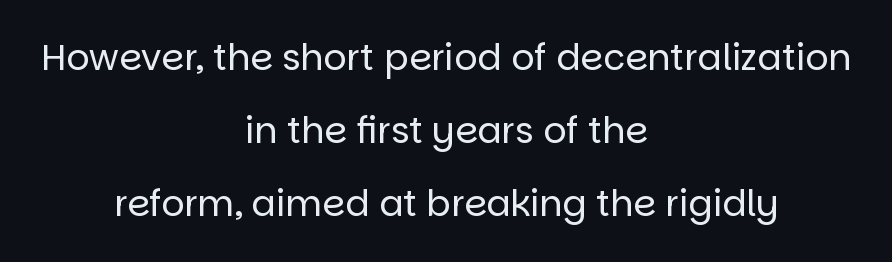
Q: Is the text bold? A: No.
Q: Is the text italic (slanted)? A: No, it is upright.
Q: Is the typeface a serif or a sans-serif typeface? A: Sans-serif.
Q: Is the text underlined? A: No.
Q: How is the paragraph aligned? A: Centered.
Q: Is the spacing between letters normal or unusually wide? A: Normal.
Q: Is the spacing between lines tight, normal or loose? A: Loose.
Q: Width (condensed, normal, or wide)? A: Normal.
Q: Stroke contrast? A: Low.
Q: x-height? A: Large.
Q: Monospaced? A: No.
